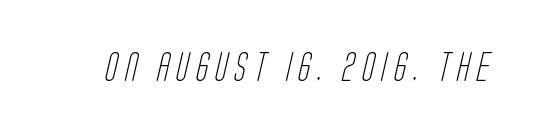
{"serif": "no", "bold": "no", "weight": "light", "width": "condensed", "stroke_contrast": "low", "x_height": "large", "monospaced": "no", "underline": "no", "letter_spacing": "wide", "letter_spacing_em": 0.24, "glyph_px": 29}
